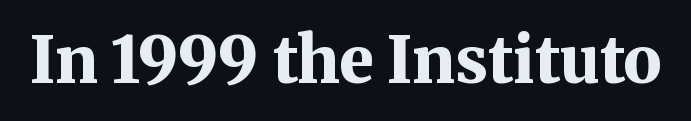
The image shows 64 px bold serif type, upright; set normal letter spacing, not underlined; medium stroke contrast and a medium x-height.
